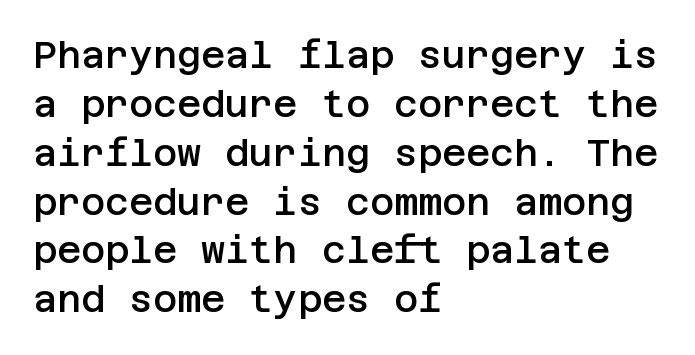
The image shows 37 px semibold sans-serif type, upright; set left-aligned, normal line spacing (1.32x), normal letter spacing, not underlined; low stroke contrast and a large x-height.
